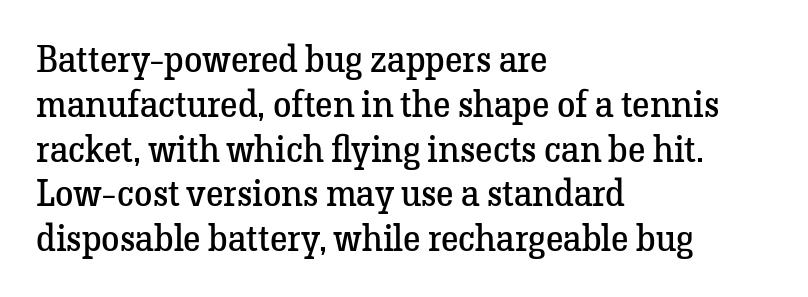
The passage is arranged the way most books set body copy — flush left. The typeface chosen for these lines features serifs. No letter is thick-stroked: the sample isn't bold. Observe the ordinary spacing: letters are neighbours, not strangers. Character widths vary here, with narrow letters taking less room than wide ones.
